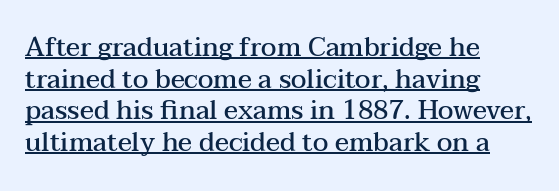
{"italic": "no", "bold": "semi", "underline": "yes", "align": "left", "line_spacing_ratio": 1.22, "letter_spacing": "normal", "letter_spacing_em": 0.0, "glyph_px": 26}
